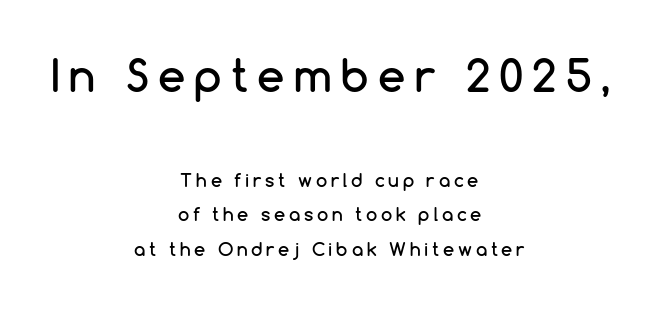
{"serif": "no", "italic": "no", "width": "normal", "stroke_contrast": "low", "x_height": "medium", "monospaced": "no", "underline": "no", "align": "center", "line_spacing": "loose", "line_spacing_ratio": 1.94, "letter_spacing": "wide", "letter_spacing_em": 0.21, "larger_block": "first", "size_ratio": 2.44, "glyph_px": 44}
